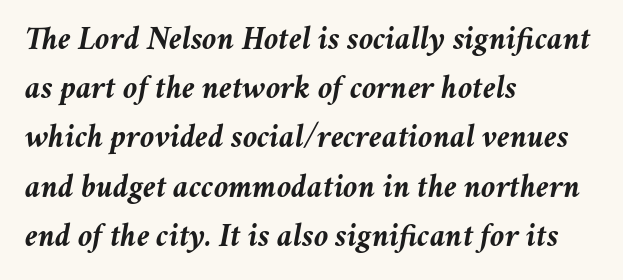
The image shows 33 px semibold type, italic (leaning right); set left-aligned, normal line spacing (1.49x), normal letter spacing, not underlined; medium stroke contrast and a medium x-height.
